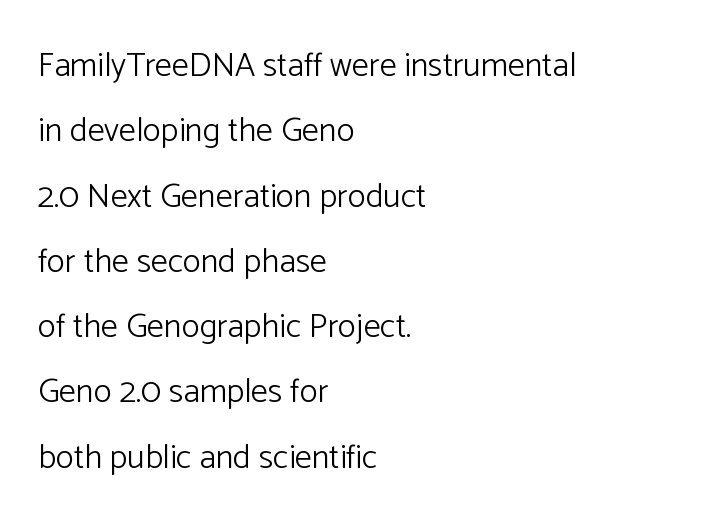
{"serif": "no", "italic": "no", "bold": "no", "weight": "light", "width": "normal", "stroke_contrast": "low", "x_height": "medium", "monospaced": "no", "underline": "no", "align": "left", "line_spacing": "loose", "line_spacing_ratio": 1.92, "letter_spacing": "normal", "letter_spacing_em": 0.0, "glyph_px": 34}
